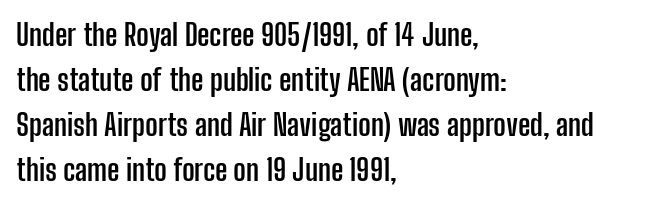
{"serif": "no", "italic": "no", "bold": "yes", "weight": "semibold", "width": "condensed", "stroke_contrast": "low", "x_height": "medium", "monospaced": "no", "underline": "no", "align": "left", "line_spacing": "normal", "line_spacing_ratio": 1.5, "letter_spacing": "normal", "letter_spacing_em": 0.0, "glyph_px": 30}
